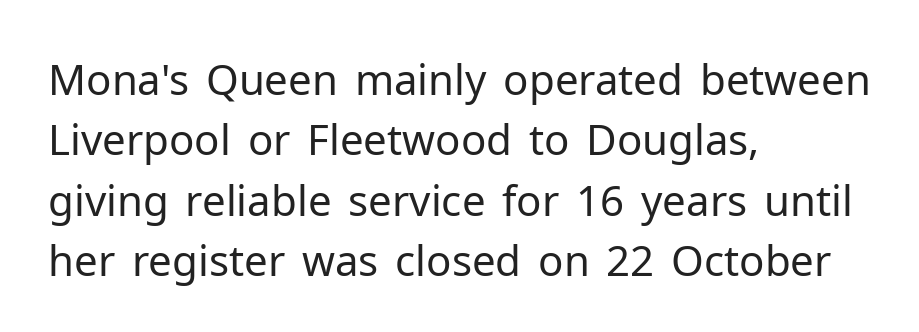
{"serif": "no", "italic": "no", "bold": "no", "weight": "regular", "width": "normal", "stroke_contrast": "low", "x_height": "medium", "monospaced": "no", "underline": "no", "align": "left", "line_spacing": "normal", "line_spacing_ratio": 1.44, "letter_spacing": "normal", "letter_spacing_em": 0.0, "glyph_px": 42}
